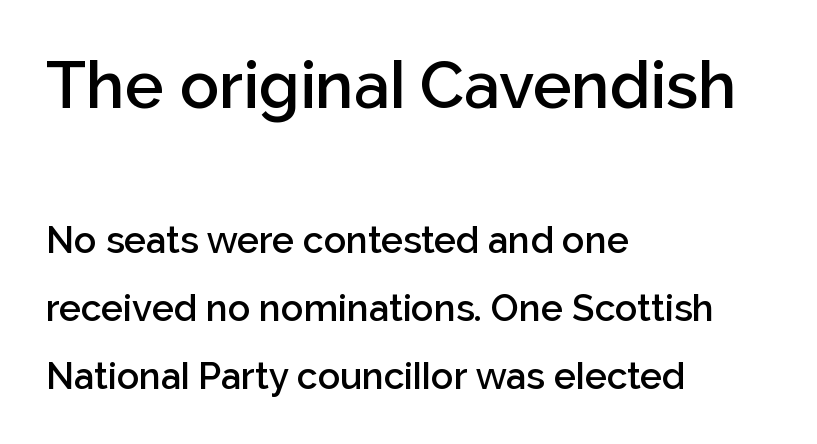
Block one is the big one; block two sits smaller underneath. It's the straight-up-and-down kind of type. Looks like regular typesetting: each glyph gets only the width it needs. Examine the stroke ends and you'll find no serifs.
